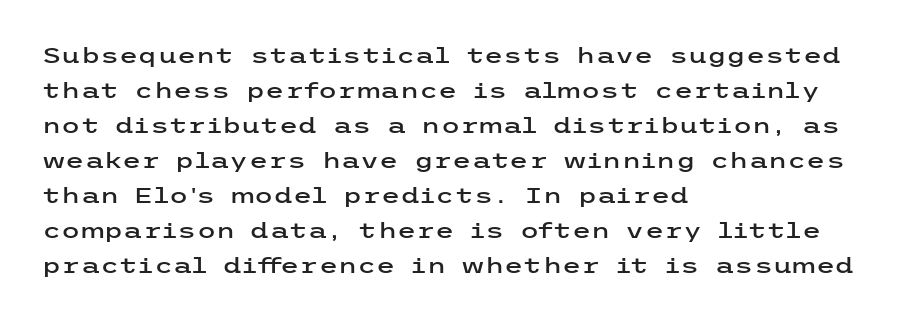
The image shows 22 px text type, upright; set left-aligned, normal line spacing (1.59x), normal letter spacing, not underlined.
